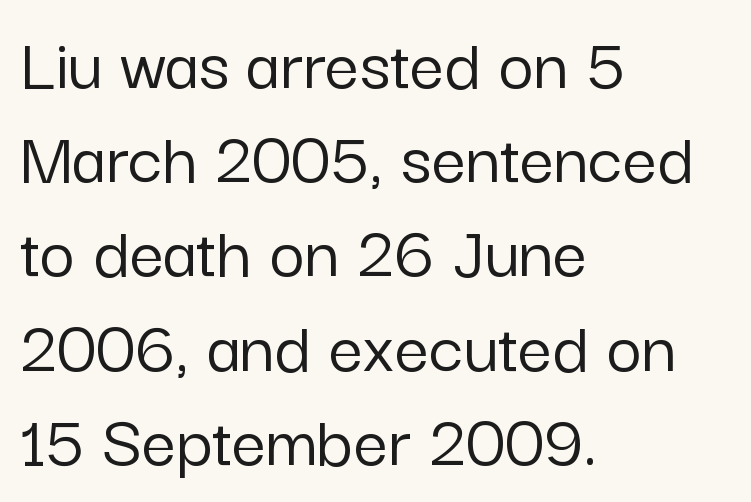
The image shows 76 px sans-serif type, upright; set left-aligned, line spacing 1.24x, normal letter spacing, not underlined; low stroke contrast and a medium x-height.
